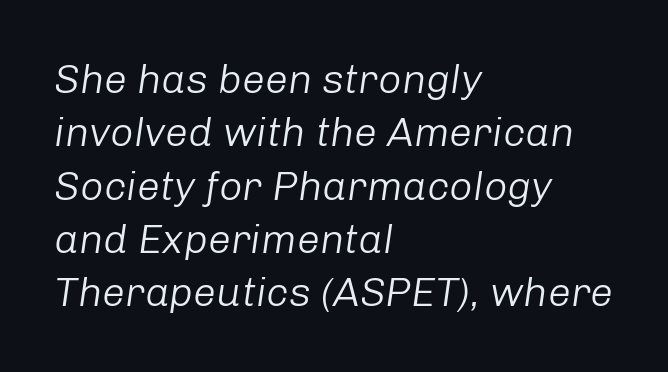
The image shows 41 px light type, italic (leaning right); set left-aligned, normal line spacing (1.3x), normal letter spacing, not underlined; low stroke contrast and a medium x-height.
